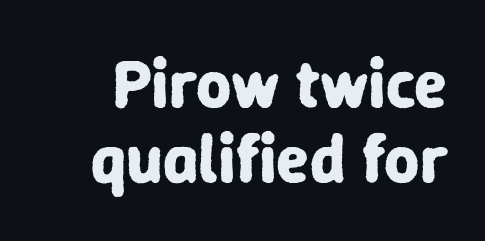
The passage shown is emphatically bold. The gaps between neighbouring characters are ordinary and unremarkable. Descenders hang freely into open space. Is this a sans? Yes — the strokes have no serifs.
